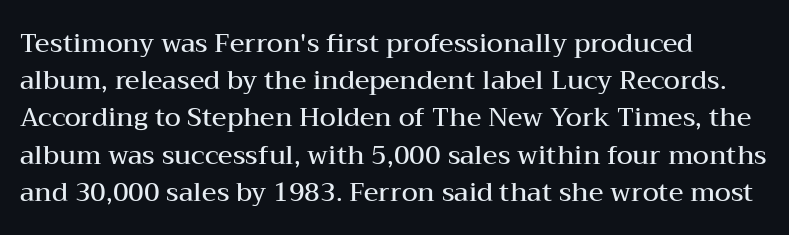
Q: Is the text bold? A: Semi-bold.
Q: Is the text italic (slanted)? A: No, it is upright.
Q: Is the text underlined? A: No.
Q: How is the paragraph aligned? A: Left-aligned.
Q: Is the spacing between letters normal or unusually wide? A: Normal.
Q: Is the spacing between lines tight, normal or loose? A: Normal.
